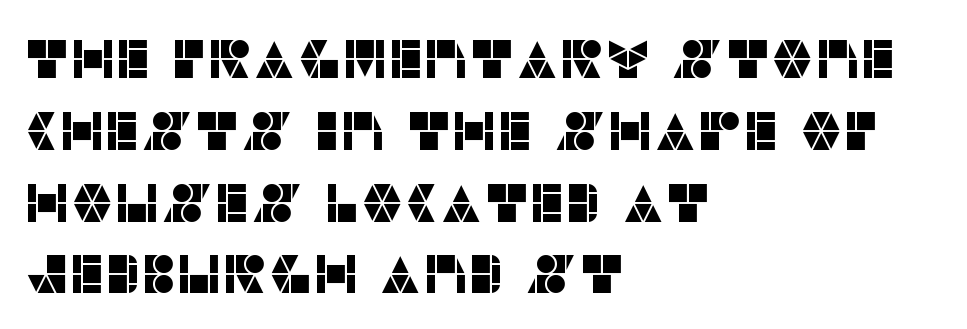
The image shows 54 px sans-serif type, upright; set left-aligned, normal line spacing (1.33x), normal letter spacing, not underlined; low stroke contrast and a large x-height.
